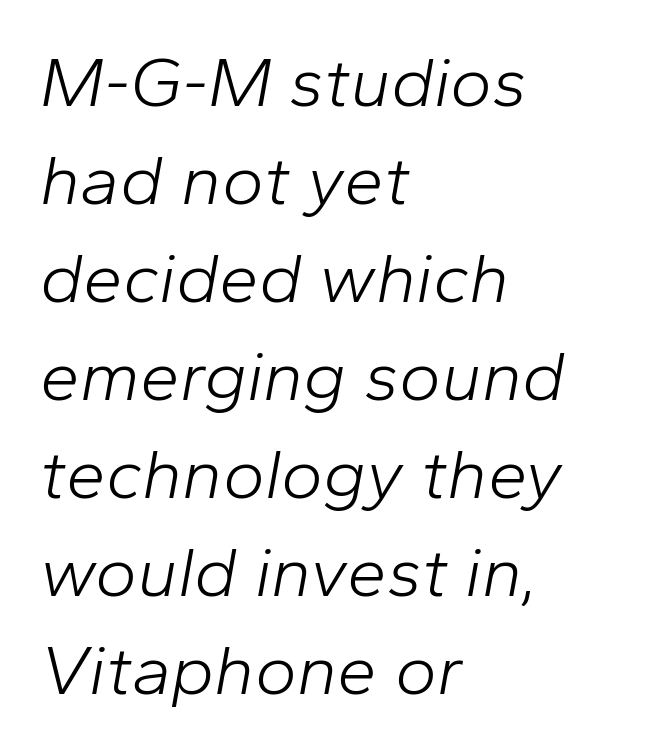
{"italic": "yes", "lean": "right", "slant_degrees": 10, "bold": "no", "weight": "light", "width": "normal", "stroke_contrast": "low", "x_height": "medium", "monospaced": "no", "underline": "no", "align": "left", "line_spacing": "normal", "line_spacing_ratio": 1.38, "letter_spacing": "normal", "letter_spacing_em": 0.0, "glyph_px": 71}
